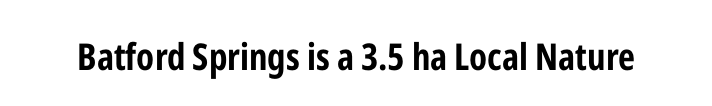
The image shows 37 px bold, condensed sans-serif type, upright; set normal letter spacing, not underlined; low stroke contrast and a medium x-height.
